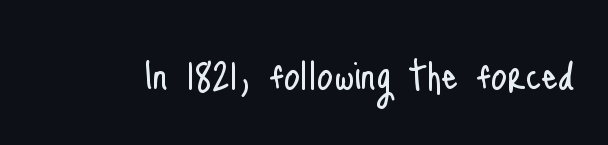
The image shows 51 px light, condensed sans-serif type, upright; set normal letter spacing, not underlined; low stroke contrast and a small x-height.
